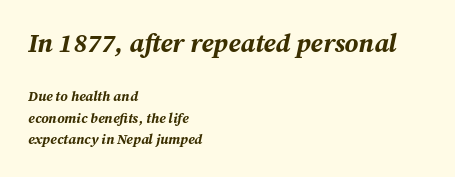
Q: Is the text bold? A: Yes.
Q: Is the text italic (slanted)? A: Yes, it leans right by about 12 degrees.
Q: Is the text underlined? A: No.
Q: How is the paragraph aligned? A: Left-aligned.
Q: Is the spacing between letters normal or unusually wide? A: Normal.
Q: Is the spacing between lines tight, normal or loose? A: Normal.
Q: Which block of text is set in a larger size, the first (top) or the second (bottom)? A: The first (top) one.
